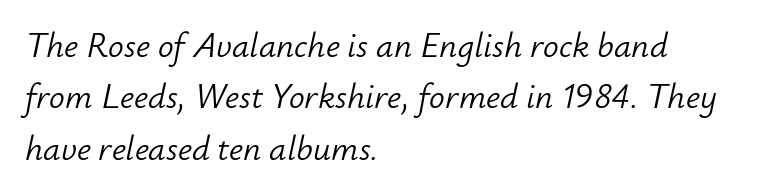
The words here are not underlined. Ink coverage per letter is moderate at most. Does the copy run flush right? No — it runs flush left. Proportional: the letters do not fall into vertical columns. The glyphs look as if they've been sheared to an angle.
